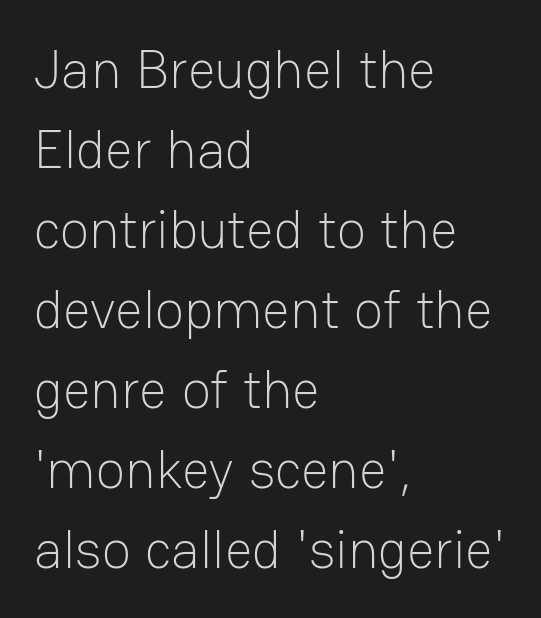
The image shows 54 px light sans-serif type, upright; set left-aligned, normal line spacing (1.48x), normal letter spacing, not underlined; low stroke contrast and a medium x-height.
